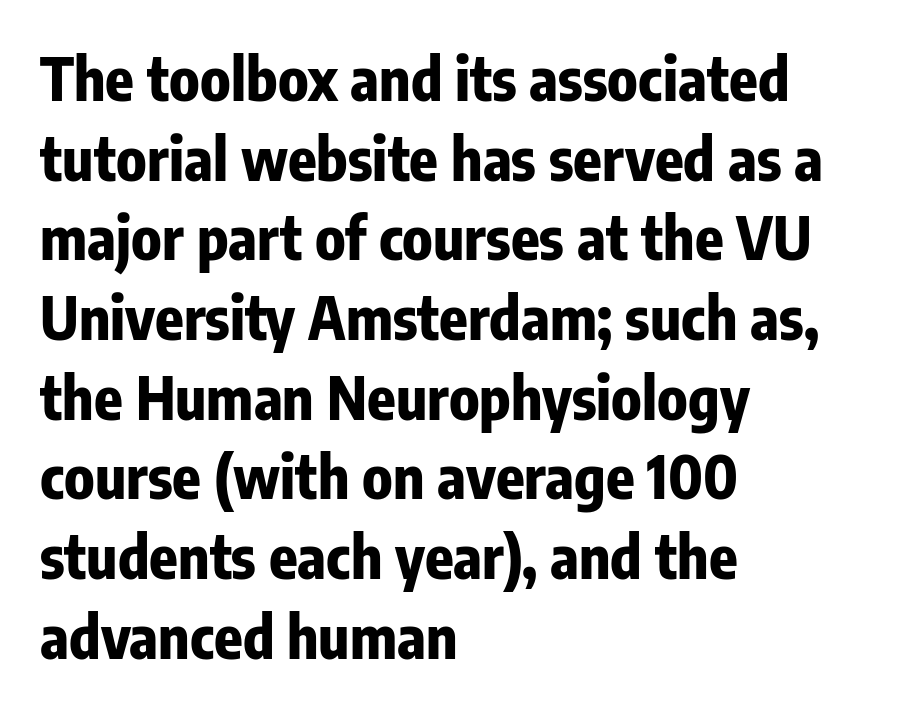
You could not count columns in this text — the font is proportionally spaced. Posture: vertical. Heft: maximum for text — a bold. The passage shown is not underscored anywhere. This sample keeps an unexceptional amount of space between lines. Between one letter and the next there's only the usual sliver of space.
